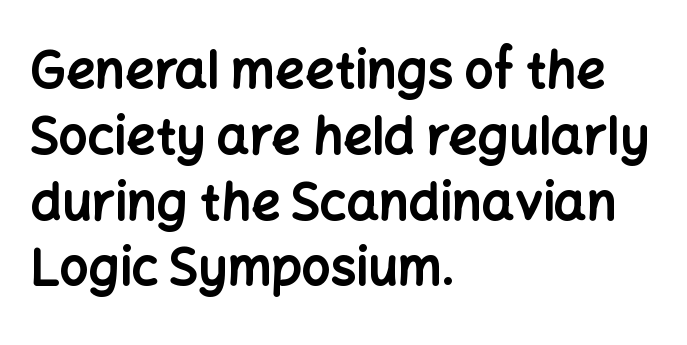
Q: Is the text bold? A: Yes.
Q: Is the text italic (slanted)? A: No, it is upright.
Q: Is the typeface a serif or a sans-serif typeface? A: Sans-serif.
Q: Is the text underlined? A: No.
Q: How is the paragraph aligned? A: Left-aligned.
Q: Is the spacing between letters normal or unusually wide? A: Normal.
Q: Is the spacing between lines tight, normal or loose? A: Normal.
Q: Width (condensed, normal, or wide)? A: Normal.
Q: Stroke contrast? A: Low.
Q: x-height? A: Medium.
Q: Monospaced? A: No.
